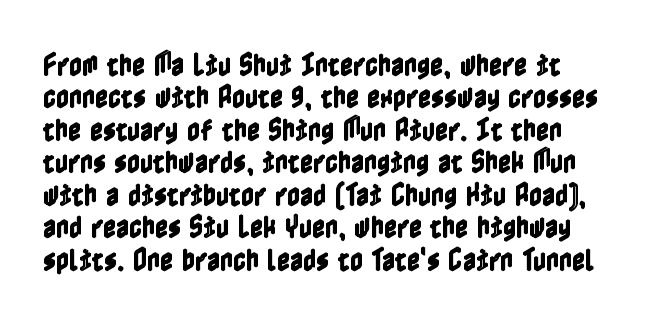
Q: Is the text italic (slanted)? A: No, it is upright.
Q: Is the text underlined? A: No.
Q: Is the spacing between letters normal or unusually wide? A: Normal.
Q: Is the spacing between lines tight, normal or loose? A: Normal.
